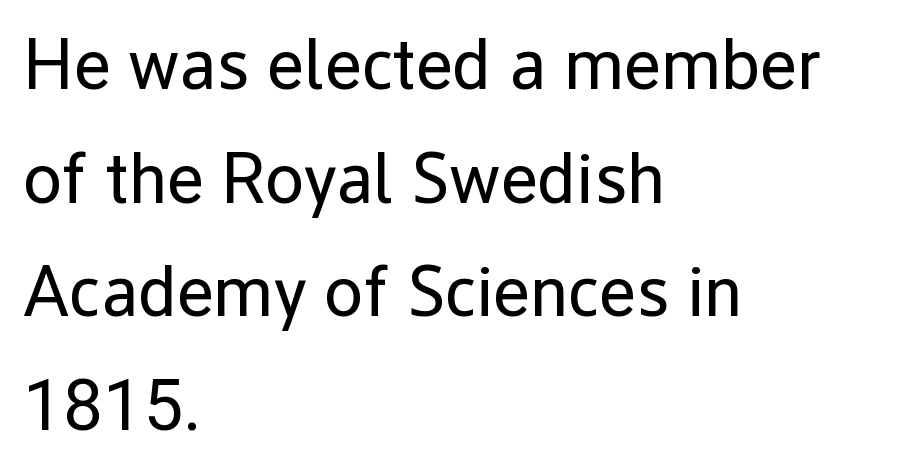
Q: Is the text bold? A: No.
Q: Is the text italic (slanted)? A: No, it is upright.
Q: Is the typeface a serif or a sans-serif typeface? A: Sans-serif.
Q: Is the text underlined? A: No.
Q: How is the paragraph aligned? A: Left-aligned.
Q: Is the spacing between letters normal or unusually wide? A: Normal.
Q: Is the spacing between lines tight, normal or loose? A: Normal.
Q: Width (condensed, normal, or wide)? A: Normal.
Q: Stroke contrast? A: Low.
Q: x-height? A: Medium.
Q: Monospaced? A: No.
